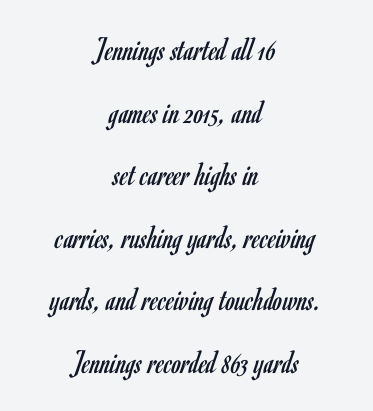
{"serif": "no", "bold": "no", "weight": "regular", "width": "condensed", "stroke_contrast": "low", "x_height": "small", "monospaced": "no", "underline": "no", "align": "center", "line_spacing_ratio": 1.84, "letter_spacing": "normal", "letter_spacing_em": 0.0, "glyph_px": 34}
